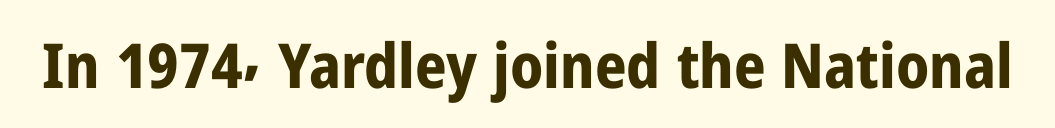
{"serif": "no", "italic": "no", "bold": "yes", "weight": "bold", "width": "condensed", "stroke_contrast": "low", "x_height": "medium", "monospaced": "no", "underline": "no", "letter_spacing": "normal", "letter_spacing_em": 0.0, "glyph_px": 62}
